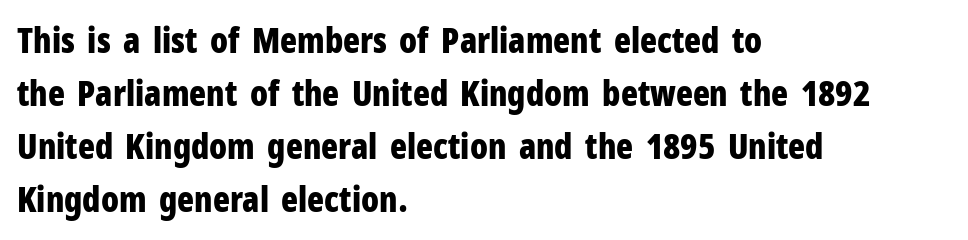
{"serif": "no", "italic": "no", "bold": "yes", "weight": "bold", "width": "condensed", "stroke_contrast": "low", "x_height": "medium", "monospaced": "no", "underline": "no", "align": "left", "line_spacing": "normal", "line_spacing_ratio": 1.51, "letter_spacing": "normal", "letter_spacing_em": 0.0, "glyph_px": 35}
